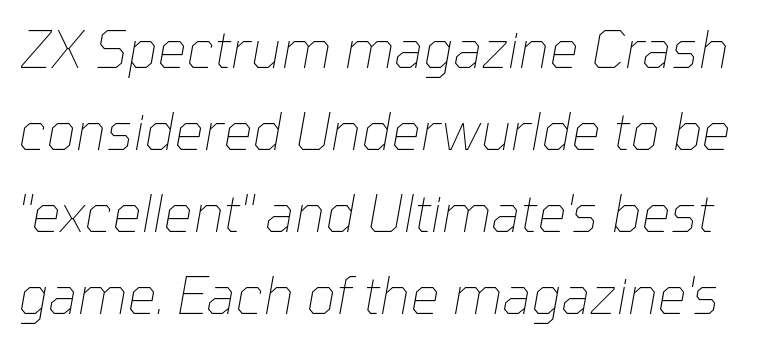
Q: Is the text bold? A: No.
Q: Is the text italic (slanted)? A: Yes, it leans right by about 10 degrees.
Q: Is the text underlined? A: No.
Q: Is the spacing between letters normal or unusually wide? A: Normal.
Q: Is the spacing between lines tight, normal or loose? A: Normal.
Q: Width (condensed, normal, or wide)? A: Normal.
Q: Stroke contrast? A: Low.
Q: x-height? A: Medium.
Q: Monospaced? A: No.
